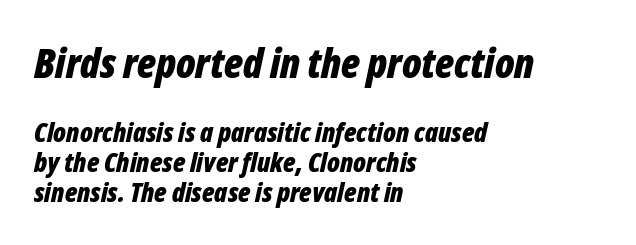
The image shows 41 px bold, condensed type, italic (leaning right); set left-aligned, tight line spacing (1.12x), normal letter spacing, not underlined; the first (top) block is 1.52x larger; low stroke contrast and a medium x-height.
